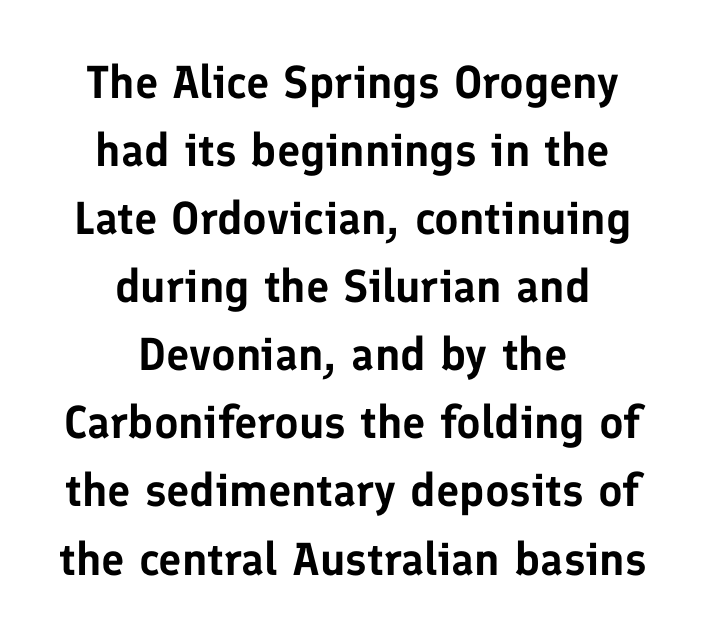
The image shows 46 px sans-serif type, upright; set centered, normal line spacing (1.48x), normal letter spacing, not underlined; low stroke contrast and a medium x-height.
